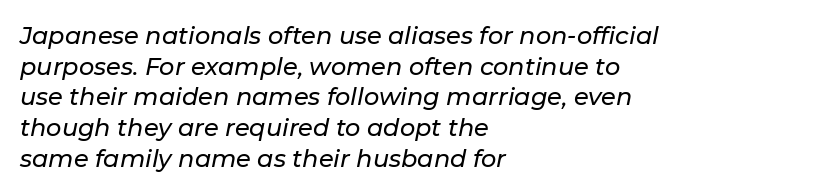
Q: Is the text italic (slanted)? A: Yes, it leans right by about 11 degrees.
Q: Is the text underlined? A: No.
Q: How is the paragraph aligned? A: Left-aligned.
Q: Is the spacing between letters normal or unusually wide? A: Normal.
Q: Is the spacing between lines tight, normal or loose? A: Normal.
